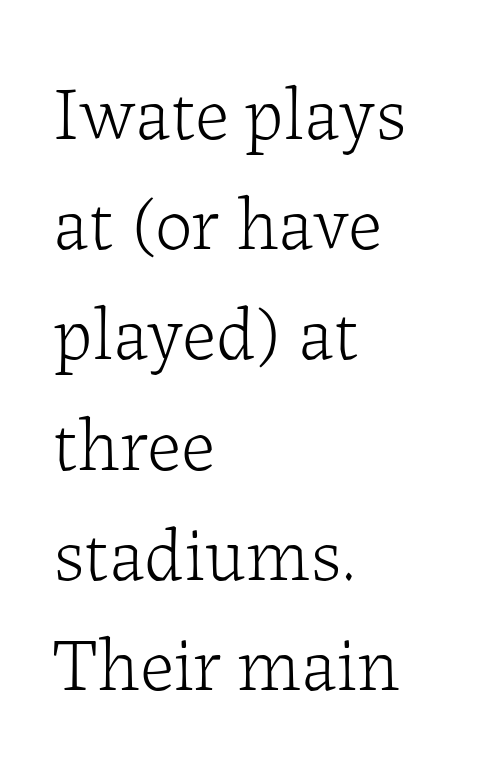
A typesetter would call this leading conventional body-copy spacing. The typeface has the unassuming heft of standard copy or less. Which margin do the lines hug? The left one — the right edge is uneven. The letters carry serifs — small finishing strokes at the ends of their stems.
